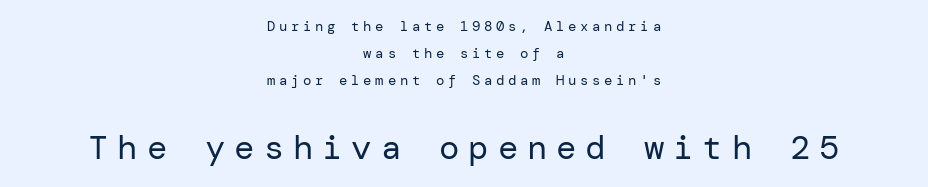
The letterforms stand isolated, each surrounded by extra space. Block two is the big one; block one sits smaller above it. Quick note: interline space is abundant. Reading down the block, each line starts at a different indent, mirrored at its end. Decoration check: the copy has no underline. Ordinary non-slanted type is in use.
